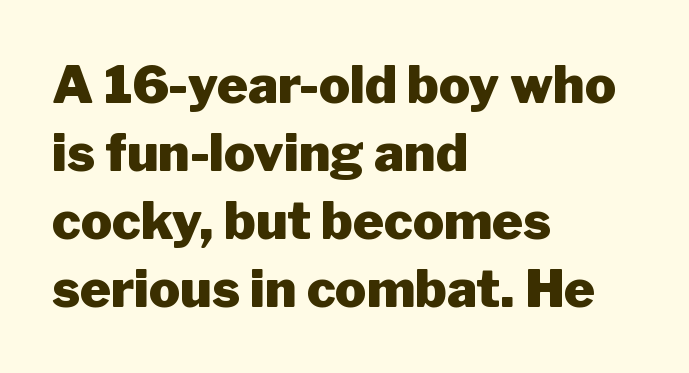
Q: Is the text bold? A: Yes.
Q: Is the text italic (slanted)? A: No, it is upright.
Q: Is the typeface a serif or a sans-serif typeface? A: Sans-serif.
Q: Is the text underlined? A: No.
Q: How is the paragraph aligned? A: Left-aligned.
Q: Is the spacing between letters normal or unusually wide? A: Normal.
Q: Is the spacing between lines tight, normal or loose? A: Normal.
Q: Width (condensed, normal, or wide)? A: Normal.
Q: Stroke contrast? A: Low.
Q: x-height? A: Medium.
Q: Monospaced? A: No.
